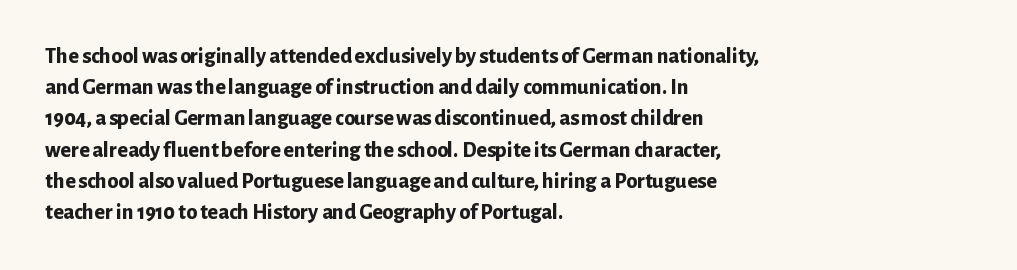
{"italic": "no", "bold": "yes", "underline": "no", "align": "left", "line_spacing": "normal", "line_spacing_ratio": 1.42, "letter_spacing": "normal", "letter_spacing_em": 0.0, "glyph_px": 22}
